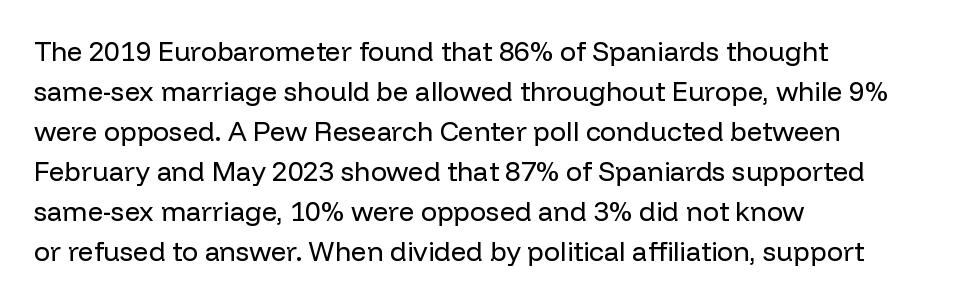
Q: Is the text bold? A: No.
Q: Is the text italic (slanted)? A: No, it is upright.
Q: Is the text underlined? A: No.
Q: How is the paragraph aligned? A: Left-aligned.
Q: Is the spacing between letters normal or unusually wide? A: Normal.
Q: Is the spacing between lines tight, normal or loose? A: Normal.
